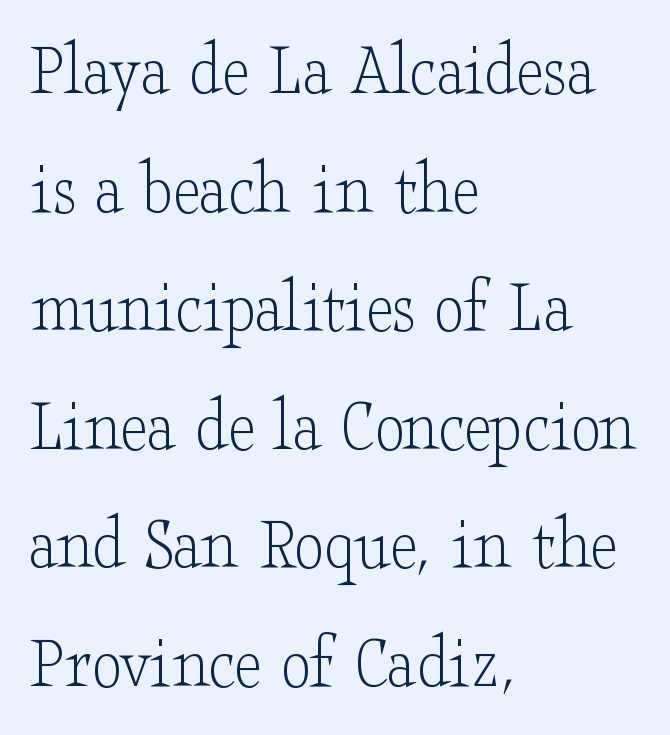
Q: Is the text bold? A: No.
Q: Is the text italic (slanted)? A: No, it is upright.
Q: Is the typeface a serif or a sans-serif typeface? A: Serif.
Q: Is the text underlined? A: No.
Q: How is the paragraph aligned? A: Left-aligned.
Q: Is the spacing between letters normal or unusually wide? A: Normal.
Q: Is the spacing between lines tight, normal or loose? A: Normal.
Q: Width (condensed, normal, or wide)? A: Wide.
Q: Stroke contrast? A: Low.
Q: x-height? A: Small.
Q: Monospaced? A: No.
